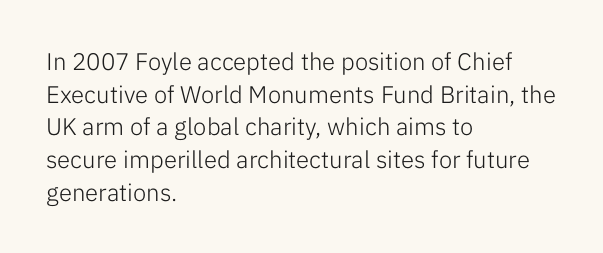
Q: Is the text bold? A: No.
Q: Is the text italic (slanted)? A: No, it is upright.
Q: Is the text underlined? A: No.
Q: How is the paragraph aligned? A: Left-aligned.
Q: Is the spacing between letters normal or unusually wide? A: Normal.
Q: Is the spacing between lines tight, normal or loose? A: Normal.
